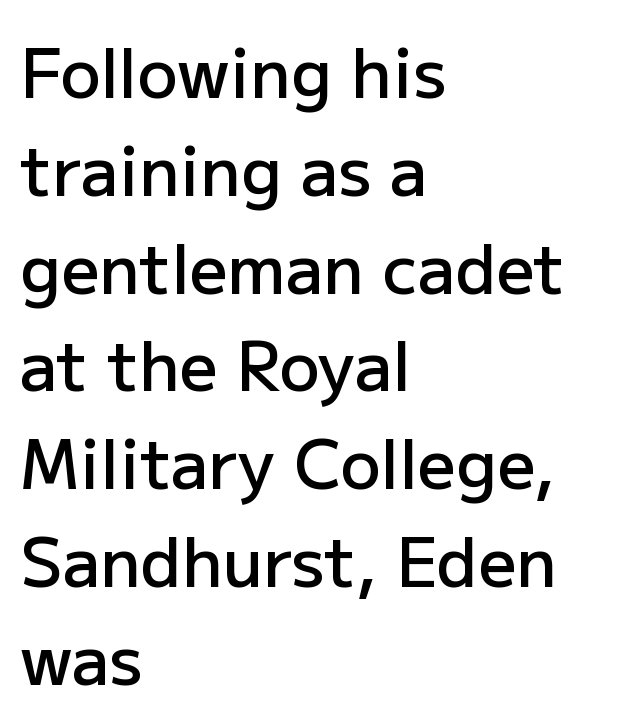
Q: Is the text bold? A: Semi-bold.
Q: Is the text italic (slanted)? A: No, it is upright.
Q: Is the typeface a serif or a sans-serif typeface? A: Sans-serif.
Q: Is the text underlined? A: No.
Q: How is the paragraph aligned? A: Left-aligned.
Q: Is the spacing between letters normal or unusually wide? A: Normal.
Q: Is the spacing between lines tight, normal or loose? A: Normal.
Q: Width (condensed, normal, or wide)? A: Normal.
Q: Stroke contrast? A: Low.
Q: x-height? A: Medium.
Q: Monospaced? A: No.
